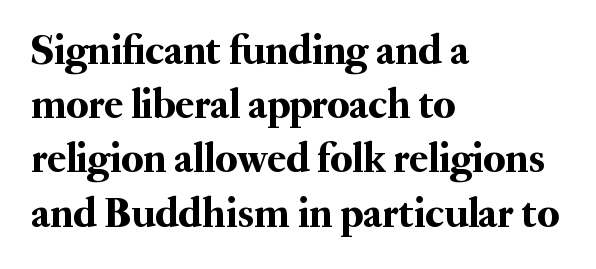
{"serif": "yes", "italic": "no", "width": "normal", "stroke_contrast": "medium", "x_height": "small", "monospaced": "no", "underline": "no", "align": "left", "line_spacing": "normal", "line_spacing_ratio": 1.26, "letter_spacing": "normal", "letter_spacing_em": 0.0, "glyph_px": 43}
